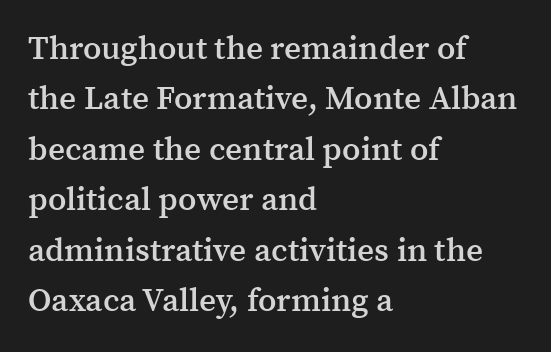
Small tapered or slab feet sit at the stroke ends, so this counts as serif. How are the letters spaced? Ordinarily, with no added tracking. The rows are spaced the way most documents space them. Varying glyph widths throughout — classic text-font behaviour.
